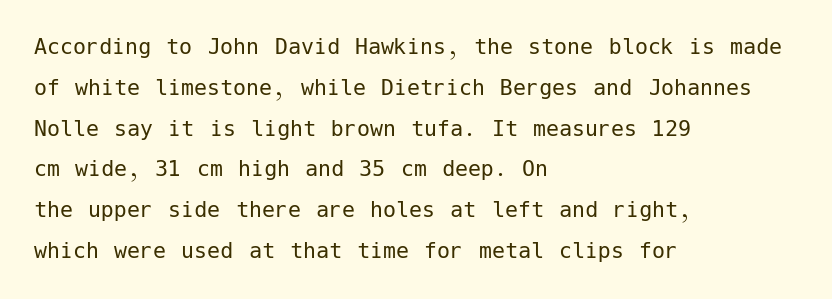
{"italic": "no", "bold": "no", "underline": "no", "align": "left", "line_spacing": "normal", "line_spacing_ratio": 1.57, "letter_spacing": "normal", "letter_spacing_em": 0.0, "glyph_px": 26}
